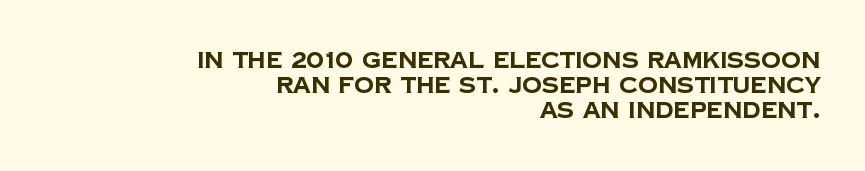
{"bold": "yes", "underline": "no", "align": "right", "line_spacing": "tight", "line_spacing_ratio": 1.13, "letter_spacing": "normal", "letter_spacing_em": 0.0, "glyph_px": 22}
